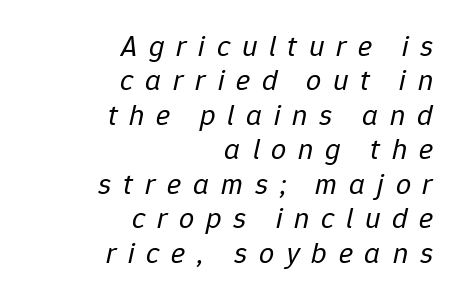
The image shows 30 px regular-weight type, italic (leaning right); set right-aligned, tight line spacing (1.15x), unusually wide letter spacing (+0.39 em), not underlined; low stroke contrast and a medium x-height.
